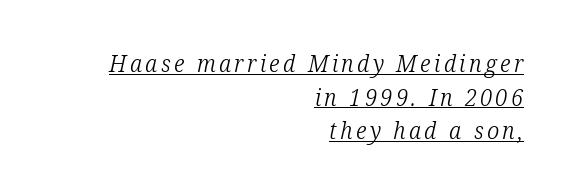
Descenders here cross a horizontal rule under the line. What's the leading like? Ordinary, nothing unusual. The text carries the slant typical of an italic or oblique font. Notice how the passage keeps a crisp vertical edge on the right only. No extra ink here — the face is not bold.
